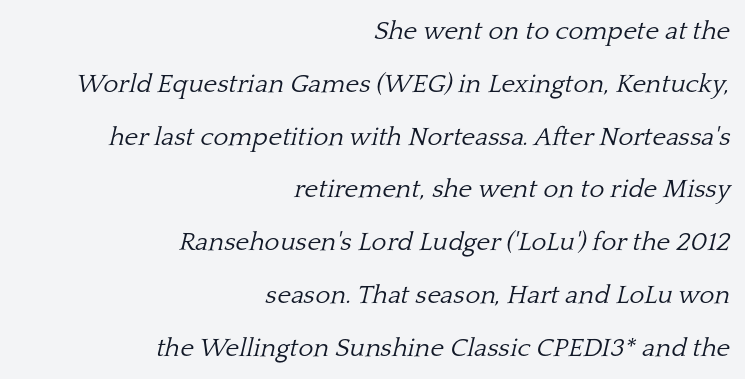
Q: Is the text bold? A: No.
Q: Is the text italic (slanted)? A: Yes, it leans right by about 13 degrees.
Q: Is the text underlined? A: No.
Q: How is the paragraph aligned? A: Right-aligned.
Q: Is the spacing between letters normal or unusually wide? A: Normal.
Q: Is the spacing between lines tight, normal or loose? A: Loose.
